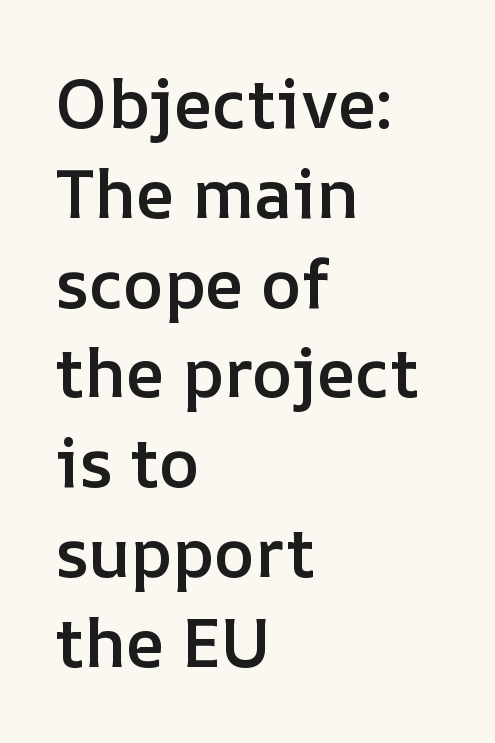
{"italic": "no", "bold": "semi", "weight": "semibold", "width": "normal", "stroke_contrast": "low", "x_height": "medium", "monospaced": "no", "underline": "no", "align": "left", "line_spacing": "normal", "line_spacing_ratio": 1.32, "letter_spacing": "normal", "letter_spacing_em": 0.0, "glyph_px": 68}
